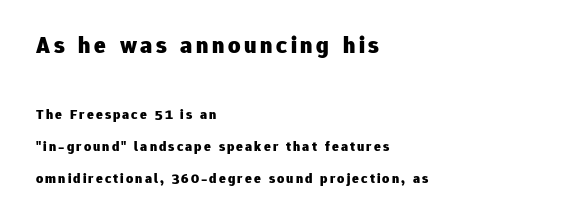
{"italic": "no", "bold": "yes", "underline": "no", "align": "left", "line_spacing": "loose", "line_spacing_ratio": 2.26, "larger_block": "first", "size_ratio": 1.71, "glyph_px": 24}
